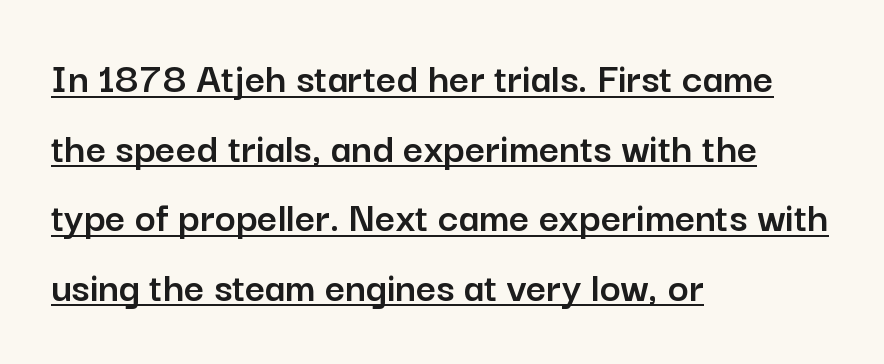
The image shows 44 px sans-serif type, upright; set left-aligned, normal line spacing (1.58x), normal letter spacing, underlined; low stroke contrast and a medium x-height.
